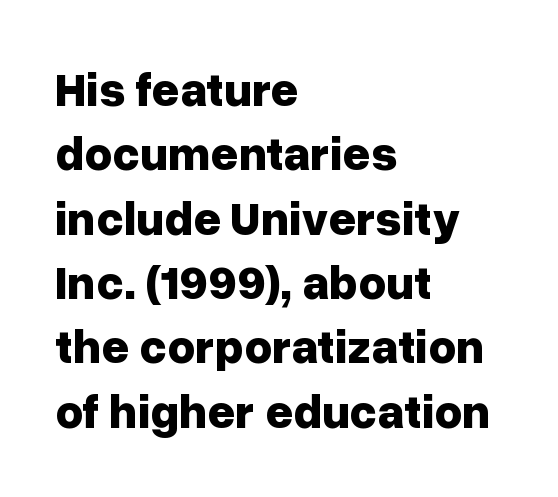
The lines sit at an ordinary, default distance from one another. Just letters on the line, the space beneath them empty. Serif or sans? Sans — the stroke terminals are bare. The rag falls on the right side of this text block. Think of a printed novel: that variable character pitch is what you see here. Standard letterfit; no display-style spreading of the glyphs.
